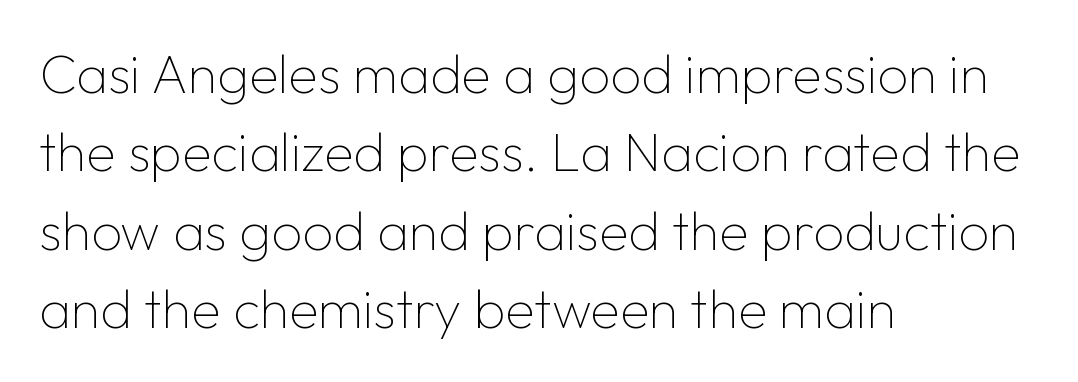
Q: Is the text bold? A: No.
Q: Is the text italic (slanted)? A: No, it is upright.
Q: Is the typeface a serif or a sans-serif typeface? A: Sans-serif.
Q: Is the text underlined? A: No.
Q: How is the paragraph aligned? A: Left-aligned.
Q: Is the spacing between letters normal or unusually wide? A: Normal.
Q: Is the spacing between lines tight, normal or loose? A: Normal.
Q: Width (condensed, normal, or wide)? A: Normal.
Q: Stroke contrast? A: Low.
Q: x-height? A: Medium.
Q: Monospaced? A: No.
